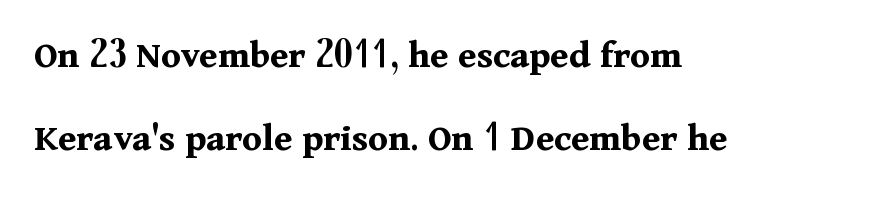
{"serif": "yes", "italic": "no", "bold": "yes", "weight": "bold", "width": "normal", "stroke_contrast": "medium", "x_height": "medium", "monospaced": "no", "underline": "no", "align": "left", "line_spacing": "loose", "line_spacing_ratio": 2.07, "letter_spacing": "normal", "letter_spacing_em": 0.0, "glyph_px": 40}
